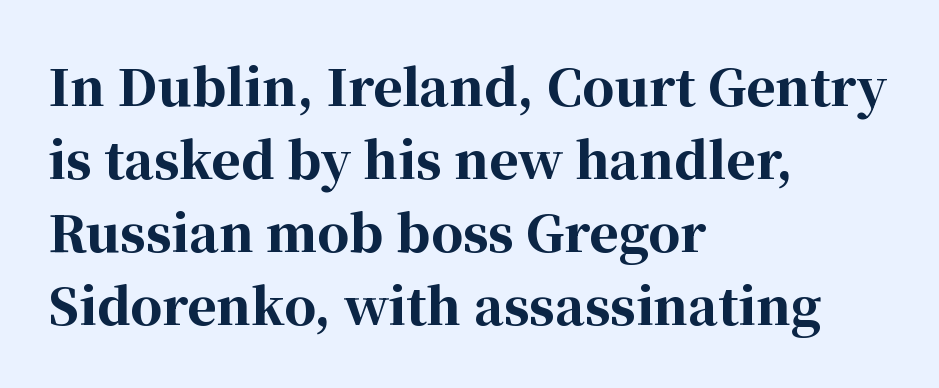
The image shows 50 px bold serif type, upright; set left-aligned, normal line spacing (1.46x), normal letter spacing, not underlined; high stroke contrast and a medium x-height.
